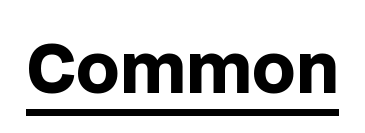
{"serif": "no", "italic": "no", "bold": "yes", "weight": "heavy", "width": "normal", "stroke_contrast": "low", "x_height": "large", "monospaced": "no", "underline": "yes", "letter_spacing": "normal", "letter_spacing_em": 0.0, "glyph_px": 67}
